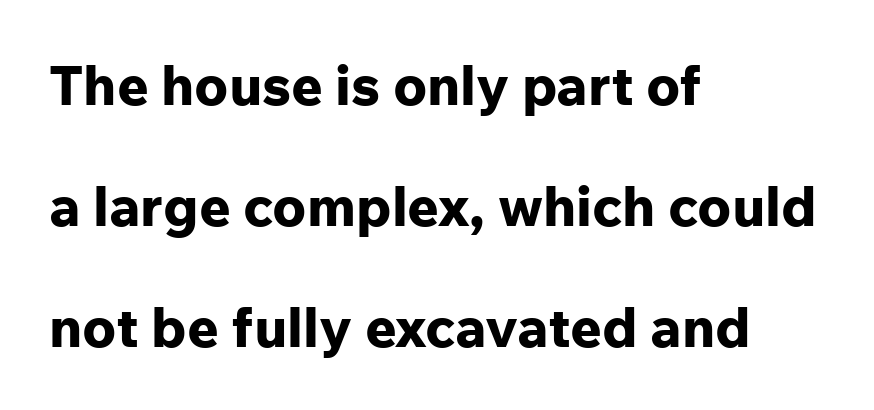
{"serif": "no", "italic": "no", "bold": "yes", "weight": "bold", "width": "normal", "stroke_contrast": "low", "x_height": "medium", "monospaced": "no", "underline": "no", "align": "left", "line_spacing": "loose", "line_spacing_ratio": 2.2, "letter_spacing": "normal", "letter_spacing_em": 0.0, "glyph_px": 55}
